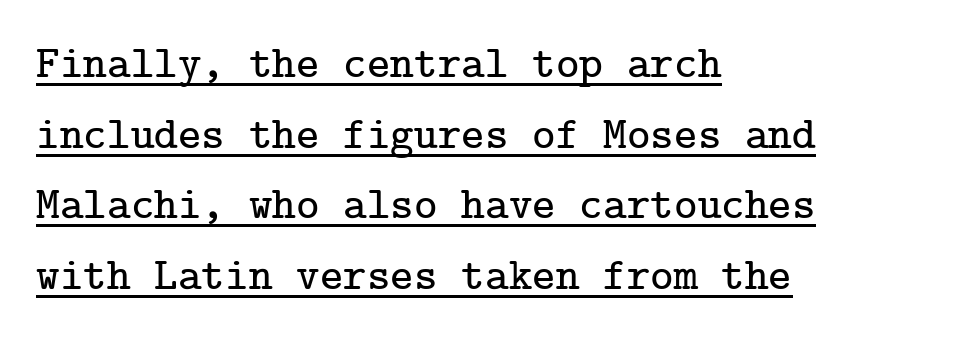
Beneath each row of characters lies a ruled line. Reading down the column, the eye jumps a familiar distance to each next line. The rendering keeps characters at their native spacing. Visually the block forms a straight wall on the left and a jagged coastline on the right. Every character sits straight up, as roman type does. To sum up the face: it has serifs.
